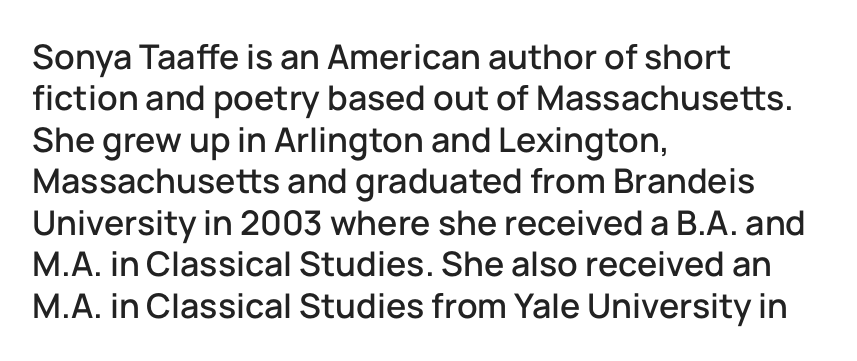
The letters stand upright; this is a roman face. What kind of face is this? One without serifs — a sans. These lines are rendered in a variable-pitch font. The strip under each line holds only bare page. Is the letter spacing exaggerated? No — it looks like the ordinary default.
